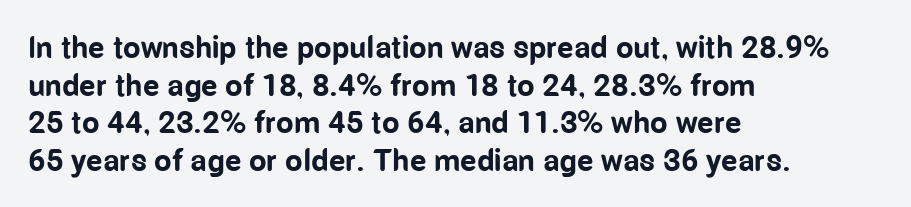
Serif or sans? Sans — the stroke terminals are bare. Chunky letters — that's bold for sure. Is this a fixed-width face? No — the glyphs have proportional, varying widths. Nobody touched the tracking dial on this one.
